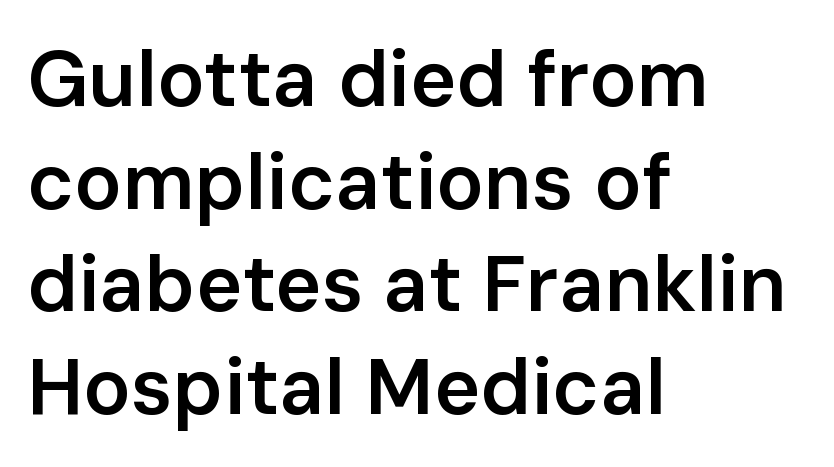
{"serif": "no", "italic": "no", "bold": "semi", "weight": "semibold", "width": "normal", "stroke_contrast": "low", "x_height": "medium", "monospaced": "no", "underline": "no", "align": "left", "line_spacing": "normal", "line_spacing_ratio": 1.3, "letter_spacing": "normal", "letter_spacing_em": 0.0, "glyph_px": 79}
